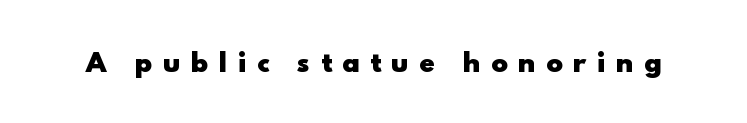
Q: Is the text bold? A: Yes.
Q: Is the text italic (slanted)? A: No, it is upright.
Q: Is the text underlined? A: No.
Q: Is the spacing between letters normal or unusually wide? A: Unusually wide.
